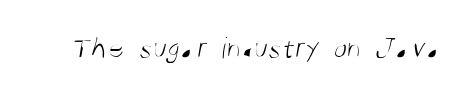
Q: Is the text bold? A: No.
Q: Is the typeface a serif or a sans-serif typeface? A: Sans-serif.
Q: Is the text underlined? A: No.
Q: Is the spacing between letters normal or unusually wide? A: Normal.
Q: Width (condensed, normal, or wide)? A: Condensed.
Q: Stroke contrast? A: Medium.
Q: x-height? A: Large.
Q: Monospaced? A: No.
